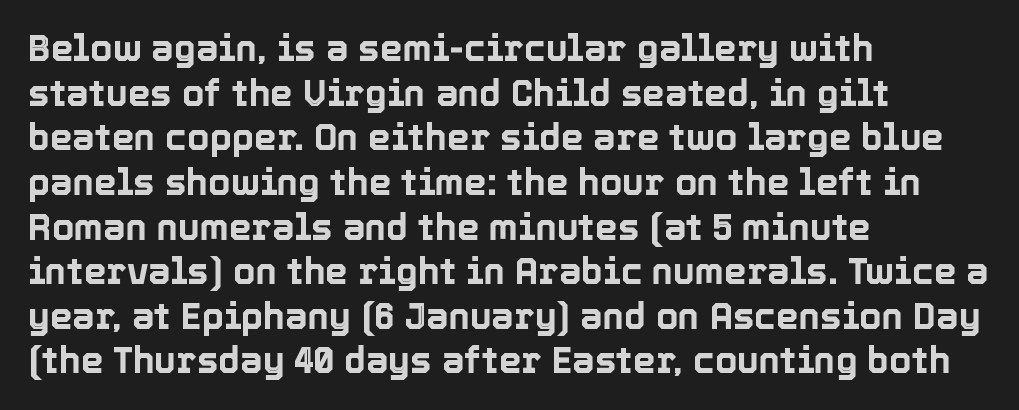
Q: Is the text italic (slanted)? A: No, it is upright.
Q: Is the text underlined? A: No.
Q: How is the paragraph aligned? A: Left-aligned.
Q: Is the spacing between letters normal or unusually wide? A: Normal.
Q: Width (condensed, normal, or wide)? A: Normal.
Q: x-height? A: Medium.
Q: Monospaced? A: No.
